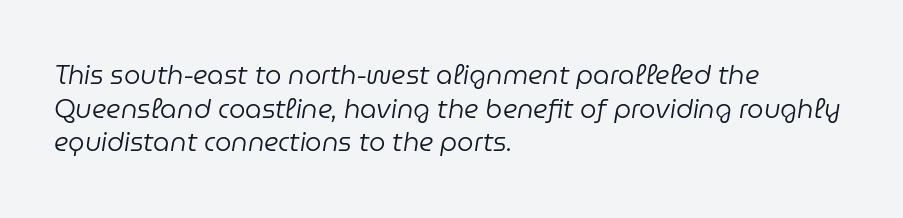
The image shows 26 px text type, italic (leaning right); set left-aligned, normal line spacing (1.29x), normal letter spacing, not underlined.
